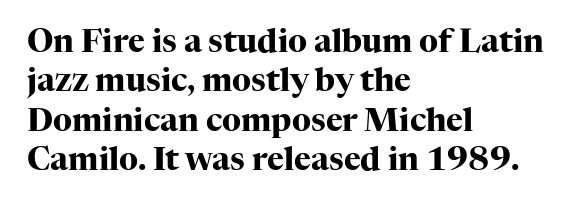
The image shows 32 px heavy serif type, upright; set left-aligned, line spacing 1.23x, normal letter spacing, not underlined; high stroke contrast and a medium x-height.
